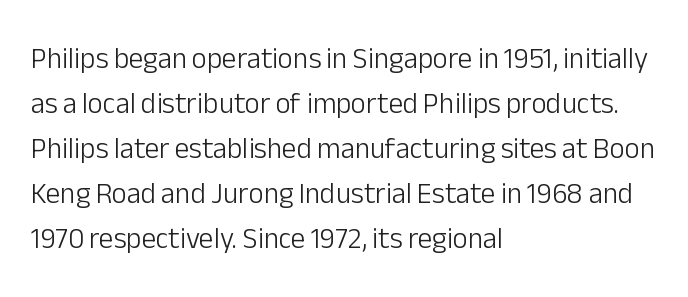
{"serif": "no", "italic": "no", "bold": "no", "weight": "light", "width": "normal", "stroke_contrast": "low", "x_height": "medium", "monospaced": "no", "underline": "no", "align": "left", "line_spacing": "normal", "line_spacing_ratio": 1.55, "letter_spacing": "normal", "letter_spacing_em": 0.0, "glyph_px": 29}
